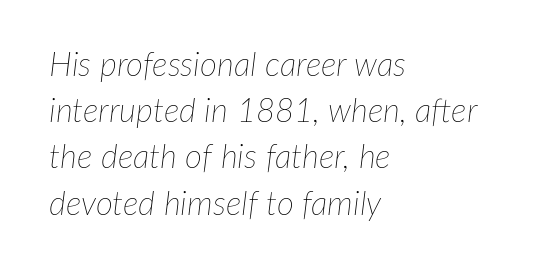
Stems here are at most as thick as an everyday book face. Plain, unruled lines of type. The rendering keeps characters at their native spacing. Short and long lines alike share a common starting point at left. A typesetter would call this proportional, since set widths differ per character.
